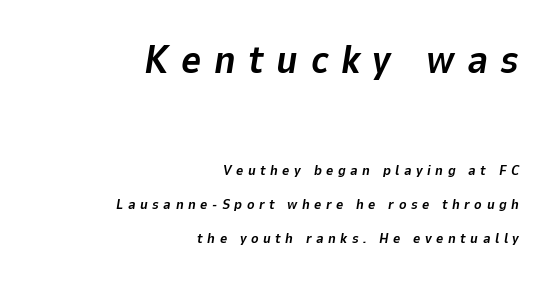
Does the copy run flush right? Yes — the right margin is perfectly even. Honestly, there is no underline to notice here at all. Display-style spreading of the glyphs; the letterfit is very open. Caption: upper text group enlarged, lower text group reduced. The space between consecutive lines is lavish. Thick stems and heavy bowls — unmistakably bold.
